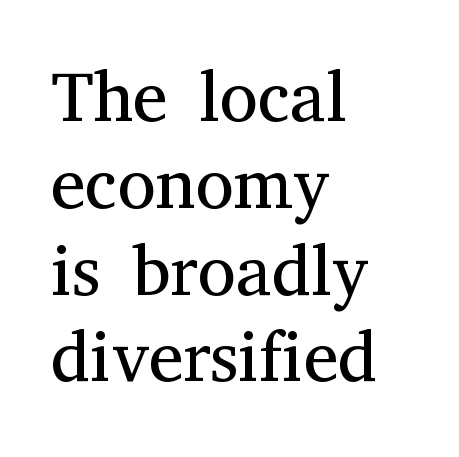
The letters carry serifs — small finishing strokes at the ends of their stems. Stems here are at most as thick as an everyday book face. Do the characters align in a grid? No, the font is proportional. Posture: straight, roman, zero tilt. You could call the tracking neutral — neither tight nor loose. This rendering uses left alignment, leaving the right contour irregular.
